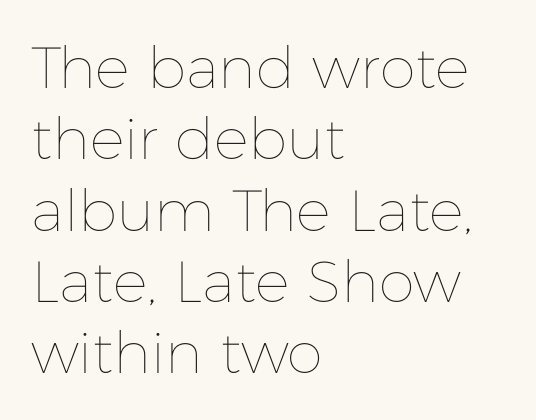
{"italic": "no", "bold": "no", "weight": "thin", "width": "normal", "stroke_contrast": "low", "x_height": "medium", "monospaced": "no", "underline": "no", "align": "left", "line_spacing_ratio": 1.23, "letter_spacing": "normal", "letter_spacing_em": 0.0, "glyph_px": 58}
